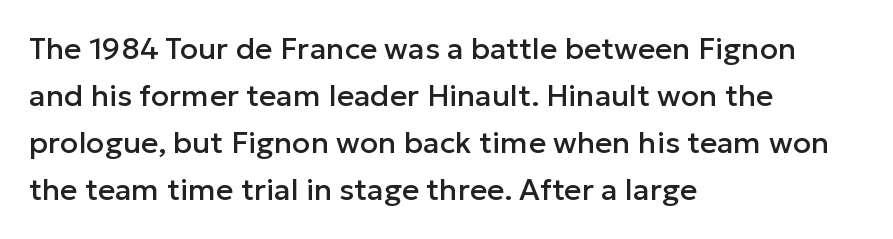
{"serif": "no", "italic": "no", "width": "normal", "stroke_contrast": "low", "x_height": "medium", "monospaced": "no", "underline": "no", "align": "left", "line_spacing": "normal", "line_spacing_ratio": 1.57, "letter_spacing": "normal", "letter_spacing_em": 0.0, "glyph_px": 30}
